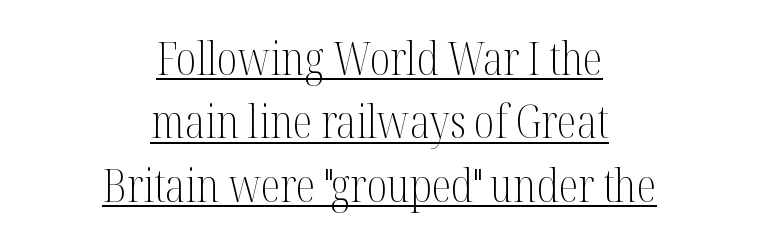
The letters look calm and open, with moderate or lighter stems. A student would call this center alignment; a typographer would say set centered. To sum up the face: it has serifs. The rendering uses natural spacing where letterforms have individual widths. Successive baselines arrive at the customary interval.
